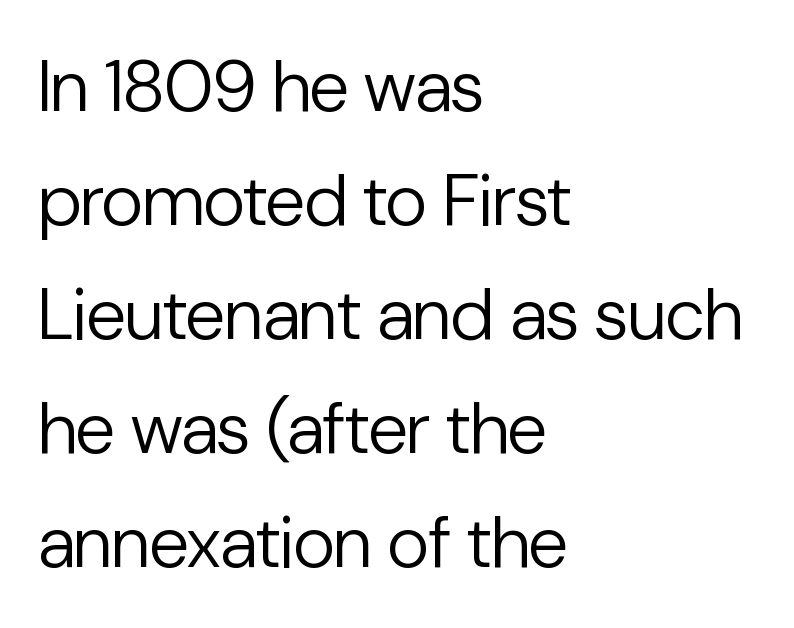
The image shows 73 px regular-weight sans-serif type, upright; set left-aligned, normal line spacing (1.56x), normal letter spacing, not underlined; low stroke contrast and a medium x-height.
